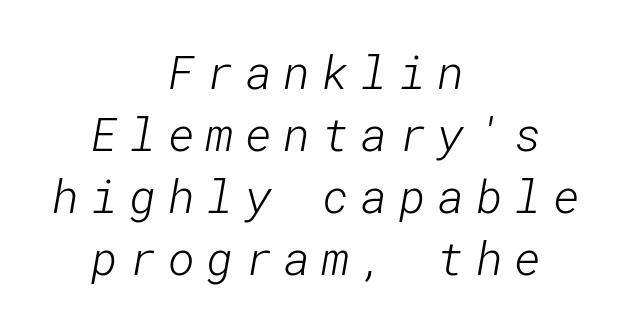
The image shows 46 px light sans-serif type; set centered, normal line spacing (1.35x), unusually wide letter spacing (+0.25 em), not underlined; low stroke contrast and a medium x-height.
